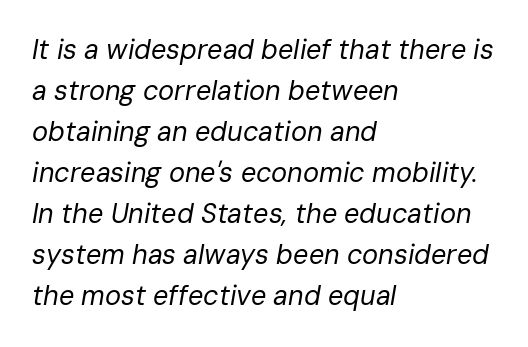
Q: Is the text bold? A: No.
Q: Is the text italic (slanted)? A: Yes, it leans right by about 10 degrees.
Q: Is the text underlined? A: No.
Q: How is the paragraph aligned? A: Left-aligned.
Q: Is the spacing between letters normal or unusually wide? A: Normal.
Q: Is the spacing between lines tight, normal or loose? A: Normal.
